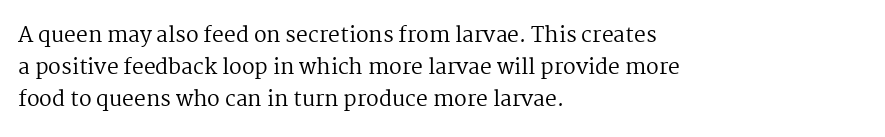
Is the block centered? No — it sits flush against the left margin. Honestly, the row spacing looks completely unremarkable. Check under the words: just untouched page. Ascenders rise straight up at ninety degrees. Nobody touched the tracking dial on this one.
